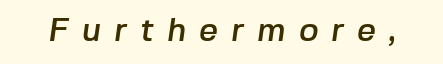
{"serif": "no", "width": "normal", "stroke_contrast": "low", "x_height": "medium", "monospaced": "no", "underline": "no", "letter_spacing": "wide", "letter_spacing_em": 0.4, "glyph_px": 33}
